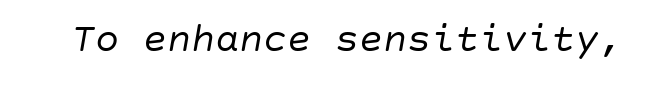
{"italic": "yes", "lean": "right", "slant_degrees": 10, "bold": "no", "weight": "regular", "width": "normal", "stroke_contrast": "low", "x_height": "large", "underline": "no", "letter_spacing": "normal", "letter_spacing_em": 0.0, "glyph_px": 40}
